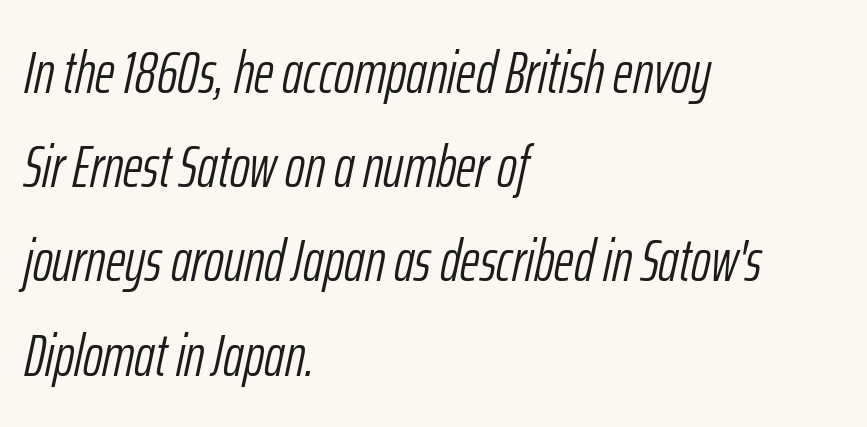
Looks like regular typesetting: each glyph gets only the width it needs. Nothing heavy about these letters — not bold at all. The line-height multiplier appears to be the usual default. Compared with a centered layout, this one pins lines to the left instead. The type is set solid horizontally, with unmodified tracking.
